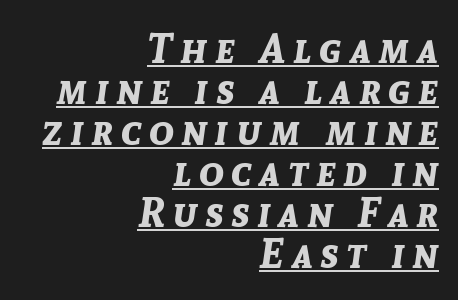
The image shows 41 px bold type, italic (leaning right); set right-aligned, tight line spacing (1.0x), underlined; low stroke contrast and a medium x-height.
